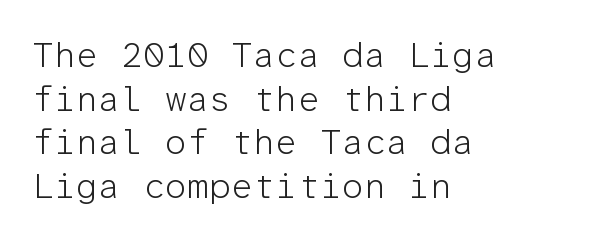
{"serif": "no", "italic": "no", "bold": "no", "weight": "light", "width": "normal", "stroke_contrast": "low", "x_height": "medium", "monospaced": "yes", "underline": "no", "align": "left", "line_spacing": "normal", "line_spacing_ratio": 1.25, "letter_spacing": "normal", "letter_spacing_em": 0.0, "glyph_px": 35}
